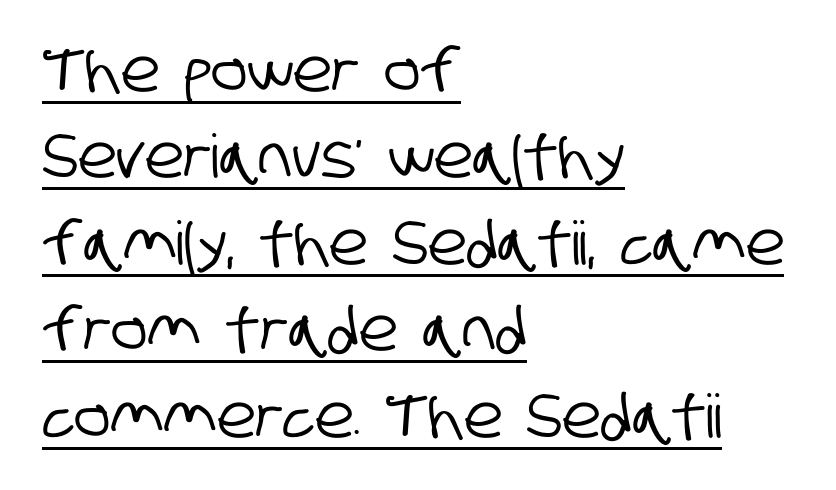
{"serif": "no", "width": "condensed", "stroke_contrast": "low", "x_height": "large", "monospaced": "no", "underline": "yes", "align": "left", "line_spacing": "normal", "line_spacing_ratio": 1.44, "letter_spacing": "normal", "letter_spacing_em": 0.0, "glyph_px": 60}
